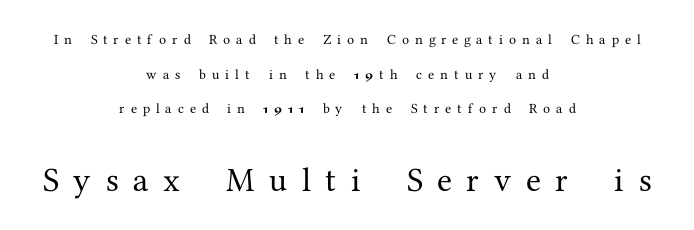
Q: Is the text italic (slanted)? A: No, it is upright.
Q: Is the typeface a serif or a sans-serif typeface? A: Serif.
Q: Is the text underlined? A: No.
Q: How is the paragraph aligned? A: Centered.
Q: Is the spacing between letters normal or unusually wide? A: Unusually wide.
Q: Is the spacing between lines tight, normal or loose? A: Loose.
Q: Which block of text is set in a larger size, the first (top) or the second (bottom)? A: The second (bottom) one.
Q: Width (condensed, normal, or wide)? A: Normal.
Q: Stroke contrast? A: Medium.
Q: x-height? A: Medium.
Q: Monospaced? A: No.
